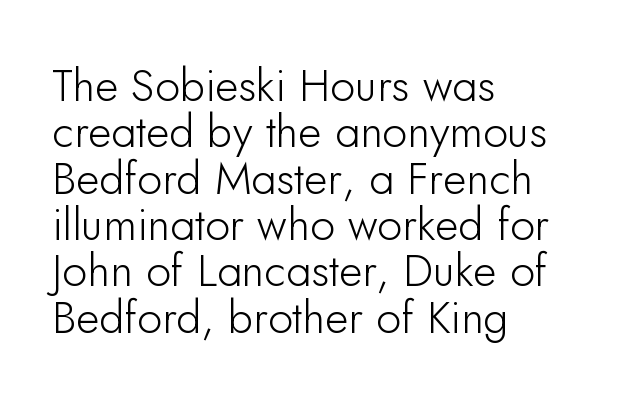
Very little white space separates one row of letters from the next. The space directly below the letters is spotless. This is the regular roman posture of the typeface. Font category for this specimen: sans-serif. Here the designer chose a conventional face with non-uniform glyph widths.
